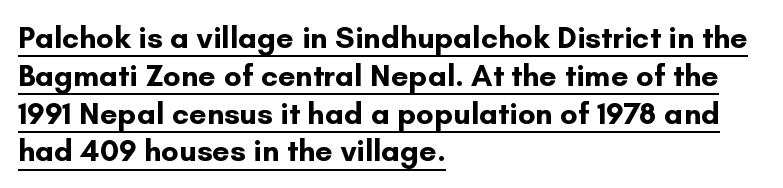
The image shows 31 px bold sans-serif type, upright; set left-aligned, line spacing 1.22x, normal letter spacing, underlined; low stroke contrast and a small x-height.
